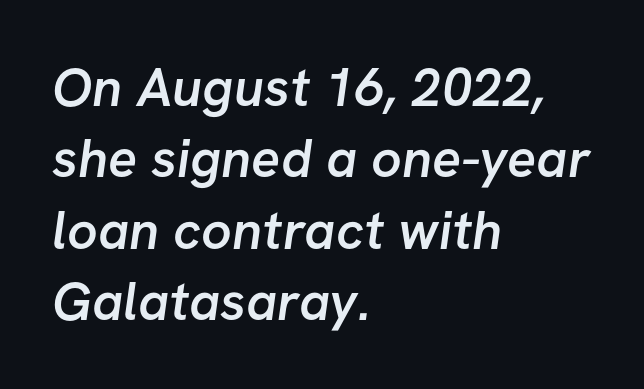
{"serif": "no", "bold": "semi", "weight": "semibold", "width": "normal", "stroke_contrast": "low", "x_height": "medium", "monospaced": "no", "underline": "no", "align": "left", "line_spacing": "normal", "line_spacing_ratio": 1.32, "letter_spacing": "normal", "letter_spacing_em": 0.0, "glyph_px": 54}
